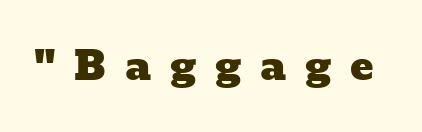
Q: Is the typeface a serif or a sans-serif typeface? A: Serif.
Q: Is the text underlined? A: No.
Q: Is the spacing between letters normal or unusually wide? A: Unusually wide.
Q: Width (condensed, normal, or wide)? A: Wide.
Q: Stroke contrast? A: Low.
Q: x-height? A: Medium.
Q: Monospaced? A: No.
